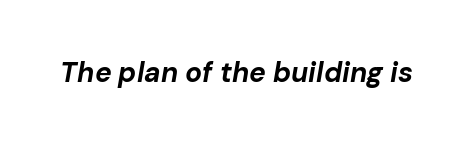
Proportional: the letters do not fall into vertical columns. Designer's note — italics engaged. Plain, unruled lines of type. The horizontal fit of the characters is conventional and even. This is heavy type, rendered in bold.
